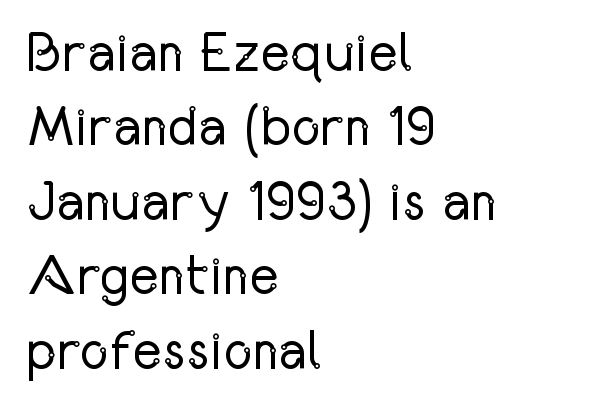
Q: Is the text bold? A: No.
Q: Is the text italic (slanted)? A: No, it is upright.
Q: Is the typeface a serif or a sans-serif typeface? A: Sans-serif.
Q: Is the text underlined? A: No.
Q: How is the paragraph aligned? A: Left-aligned.
Q: Is the spacing between letters normal or unusually wide? A: Normal.
Q: Is the spacing between lines tight, normal or loose? A: Normal.
Q: Width (condensed, normal, or wide)? A: Condensed.
Q: Stroke contrast? A: Low.
Q: x-height? A: Medium.
Q: Monospaced? A: No.
